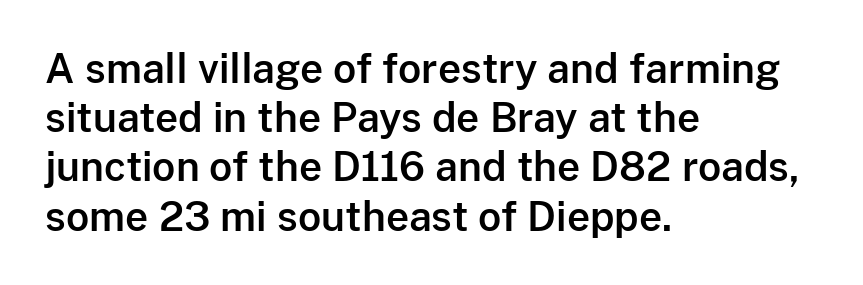
{"serif": "no", "italic": "no", "width": "normal", "stroke_contrast": "low", "x_height": "medium", "monospaced": "no", "underline": "no", "align": "left", "line_spacing_ratio": 1.23, "letter_spacing": "normal", "letter_spacing_em": 0.0, "glyph_px": 40}
